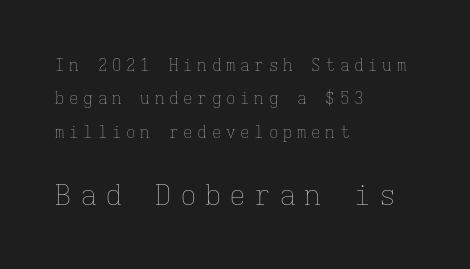
Interline gaps are noticeably wide in this sample. These lines are set flush left with a ragged right edge. Descender tails drop into unmarked territory. Every character here occupies the same horizontal width, giving the sample a typewriter-like rhythm. The type sits square on the baseline with zero lean.
